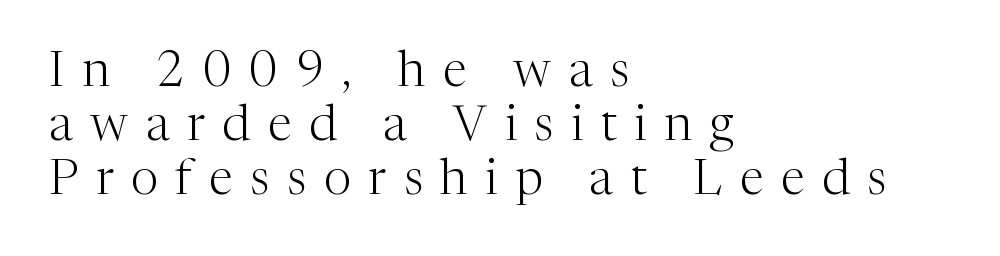
{"serif": "yes", "italic": "no", "bold": "no", "weight": "light", "width": "normal", "stroke_contrast": "medium", "x_height": "medium", "monospaced": "no", "underline": "no", "align": "left", "line_spacing": "tight", "line_spacing_ratio": 1.1, "letter_spacing": "wide", "letter_spacing_em": 0.36, "glyph_px": 49}
